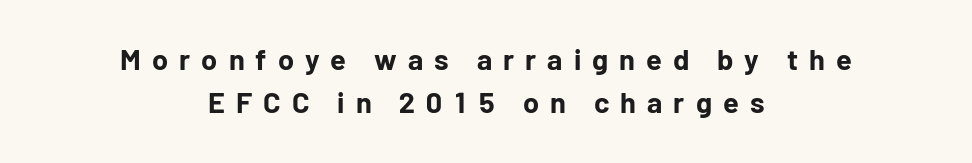
The image shows 29 px bold sans-serif type, upright; set centered, normal line spacing (1.47x), unusually wide letter spacing (+0.38 em), not underlined; low stroke contrast and a medium x-height.
